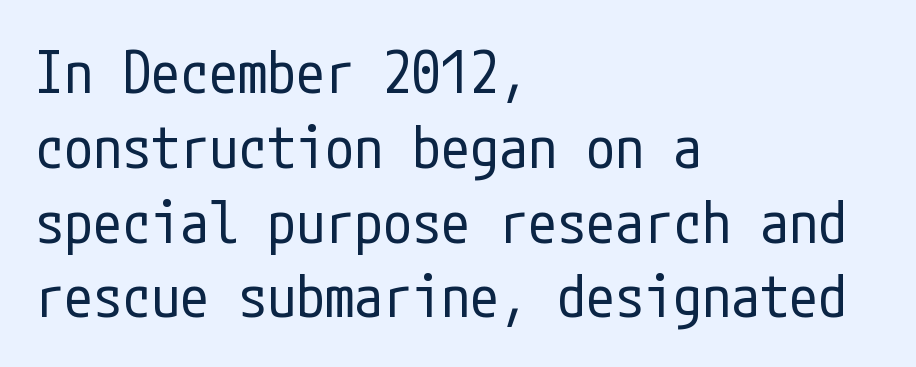
Q: Is the text bold? A: No.
Q: Is the text italic (slanted)? A: No, it is upright.
Q: Is the typeface a serif or a sans-serif typeface? A: Sans-serif.
Q: Is the text underlined? A: No.
Q: How is the paragraph aligned? A: Left-aligned.
Q: Is the spacing between letters normal or unusually wide? A: Normal.
Q: Is the spacing between lines tight, normal or loose? A: Normal.
Q: Width (condensed, normal, or wide)? A: Condensed.
Q: Stroke contrast? A: Low.
Q: x-height? A: Medium.
